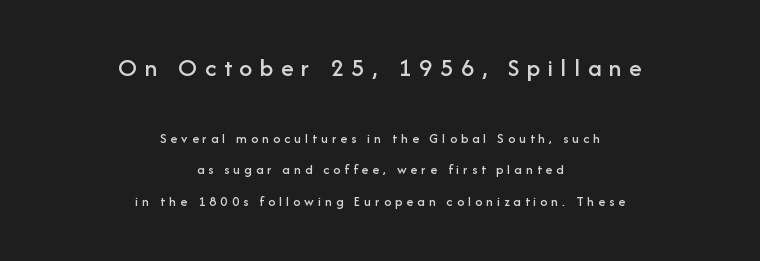
Only glyphs here, with clear space below each row. One-word summary of the alignment: center. The leading is generous, giving the passage an open texture. The axis of the letterforms is exactly vertical. Whoever set this made the first block the dominant, larger element. The horizontal fit of the characters is loose and conspicuously gappy.
